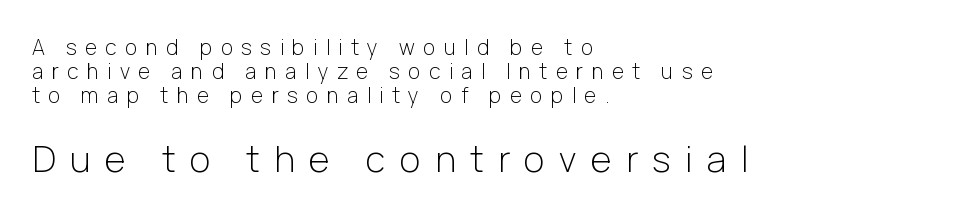
The image shows 36 px light sans-serif type, upright; set left-aligned, tight line spacing (1.15x), unusually wide letter spacing (+0.4 em), not underlined; the second (bottom) block is 1.71x larger; low stroke contrast and a medium x-height.
